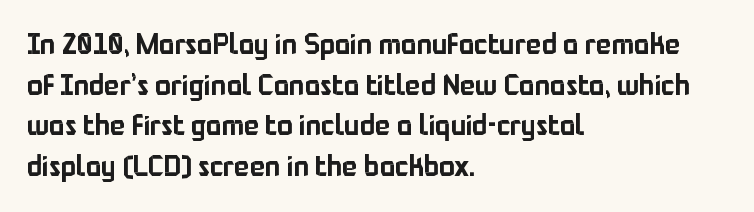
Q: Is the text italic (slanted)? A: No, it is upright.
Q: Is the typeface a serif or a sans-serif typeface? A: Sans-serif.
Q: Is the text underlined? A: No.
Q: How is the paragraph aligned? A: Left-aligned.
Q: Is the spacing between letters normal or unusually wide? A: Normal.
Q: Is the spacing between lines tight, normal or loose? A: Normal.
Q: Width (condensed, normal, or wide)? A: Normal.
Q: Stroke contrast? A: Low.
Q: x-height? A: Medium.
Q: Monospaced? A: No.
